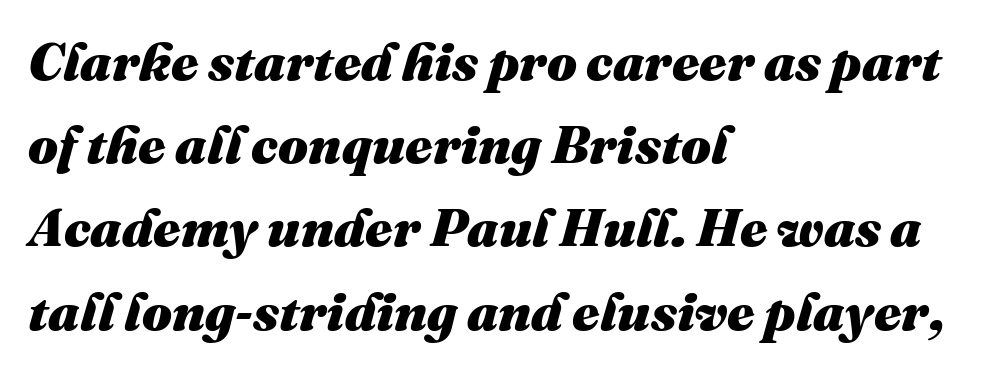
The image shows 53 px heavy type, italic (leaning right); set left-aligned, normal line spacing (1.57x), normal letter spacing, not underlined; medium stroke contrast and a medium x-height.
